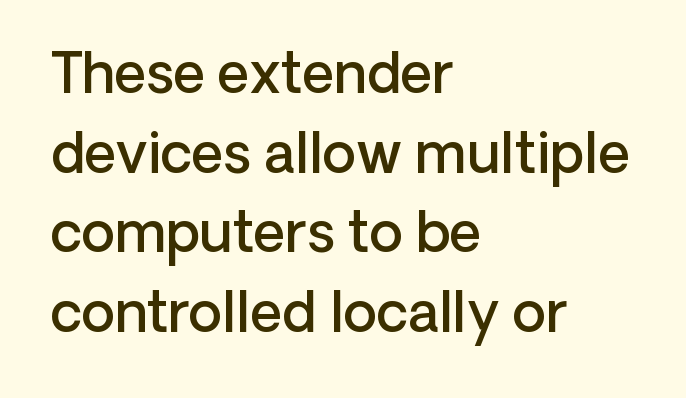
{"serif": "no", "italic": "no", "bold": "semi", "weight": "semibold", "width": "normal", "stroke_contrast": "low", "x_height": "medium", "monospaced": "no", "underline": "no", "align": "left", "line_spacing": "normal", "line_spacing_ratio": 1.45, "letter_spacing": "normal", "letter_spacing_em": 0.0, "glyph_px": 55}
